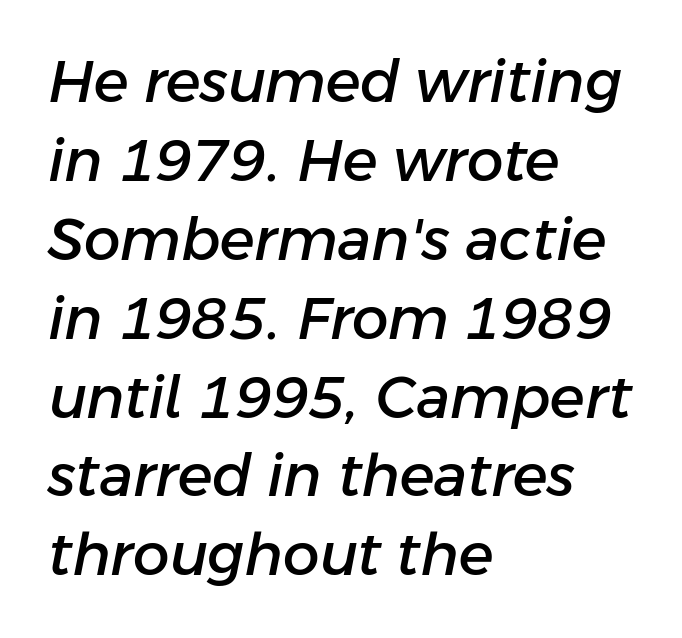
The image shows 58 px text type, italic (leaning right); set left-aligned, normal line spacing (1.36x), normal letter spacing, not underlined; low stroke contrast and a medium x-height.
